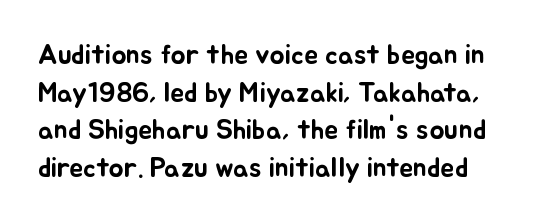
{"italic": "no", "width": "normal", "stroke_contrast": "low", "x_height": "small", "monospaced": "no", "underline": "no", "line_spacing": "normal", "line_spacing_ratio": 1.34, "letter_spacing": "normal", "letter_spacing_em": 0.0, "glyph_px": 28}
